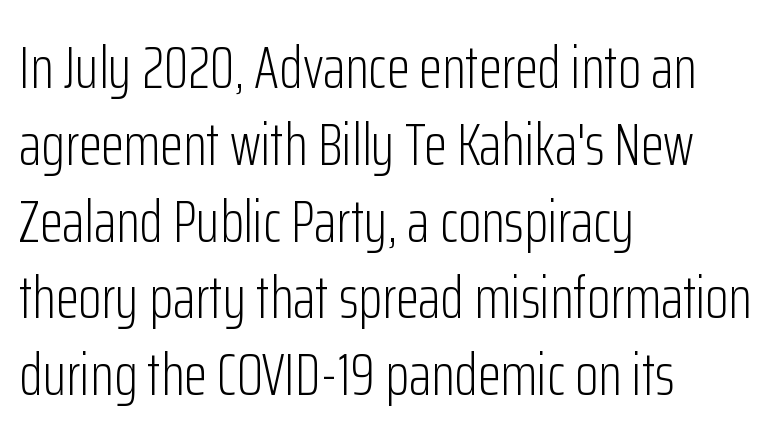
The image shows 60 px light, condensed sans-serif type, upright; set left-aligned, normal line spacing (1.28x), normal letter spacing, not underlined; low stroke contrast and a medium x-height.
